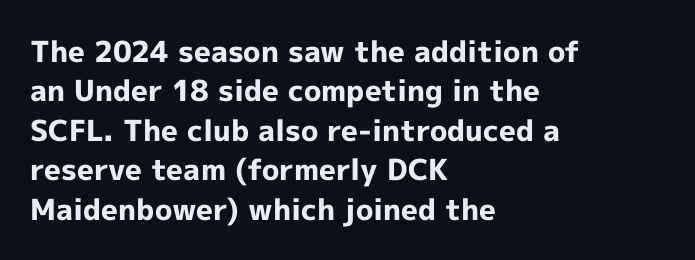
{"serif": "no", "italic": "no", "bold": "yes", "weight": "bold", "width": "normal", "x_height": "medium", "monospaced": "no", "underline": "no", "align": "left", "line_spacing": "normal", "line_spacing_ratio": 1.36, "letter_spacing": "normal", "letter_spacing_em": 0.0, "glyph_px": 29}
